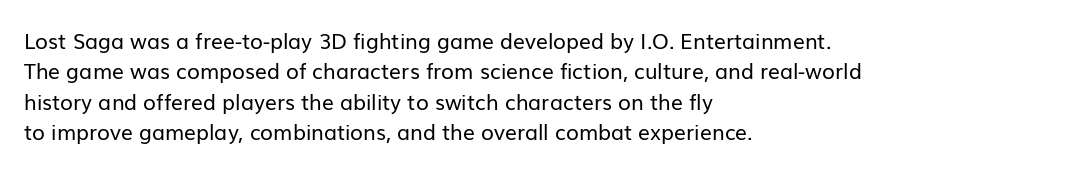
The image shows 21 px text type, upright; set left-aligned, normal line spacing (1.45x), normal letter spacing, not underlined.
